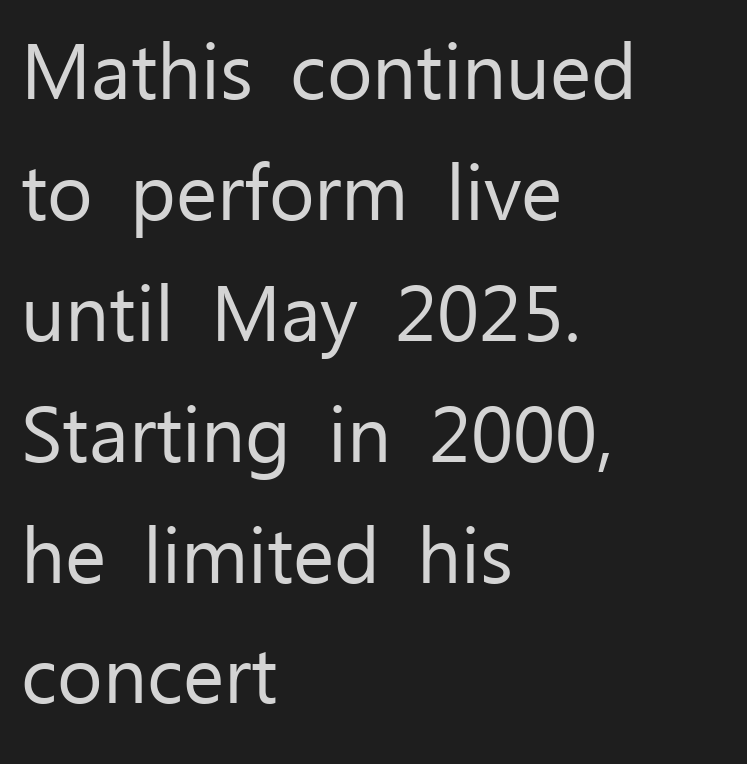
Q: Is the text bold? A: No.
Q: Is the text italic (slanted)? A: No, it is upright.
Q: Is the typeface a serif or a sans-serif typeface? A: Sans-serif.
Q: Is the text underlined? A: No.
Q: How is the paragraph aligned? A: Left-aligned.
Q: Is the spacing between letters normal or unusually wide? A: Normal.
Q: Is the spacing between lines tight, normal or loose? A: Normal.
Q: Width (condensed, normal, or wide)? A: Normal.
Q: Stroke contrast? A: Low.
Q: x-height? A: Medium.
Q: Monospaced? A: No.
